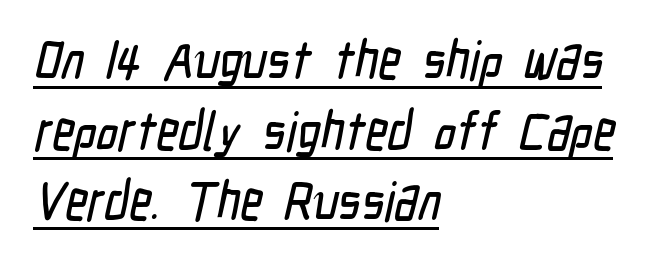
Q: Is the typeface a serif or a sans-serif typeface? A: Sans-serif.
Q: Is the text underlined? A: Yes.
Q: How is the paragraph aligned? A: Left-aligned.
Q: Is the spacing between letters normal or unusually wide? A: Normal.
Q: Is the spacing between lines tight, normal or loose? A: Normal.
Q: Width (condensed, normal, or wide)? A: Condensed.
Q: Stroke contrast? A: Low.
Q: x-height? A: Medium.
Q: Monospaced? A: No.
